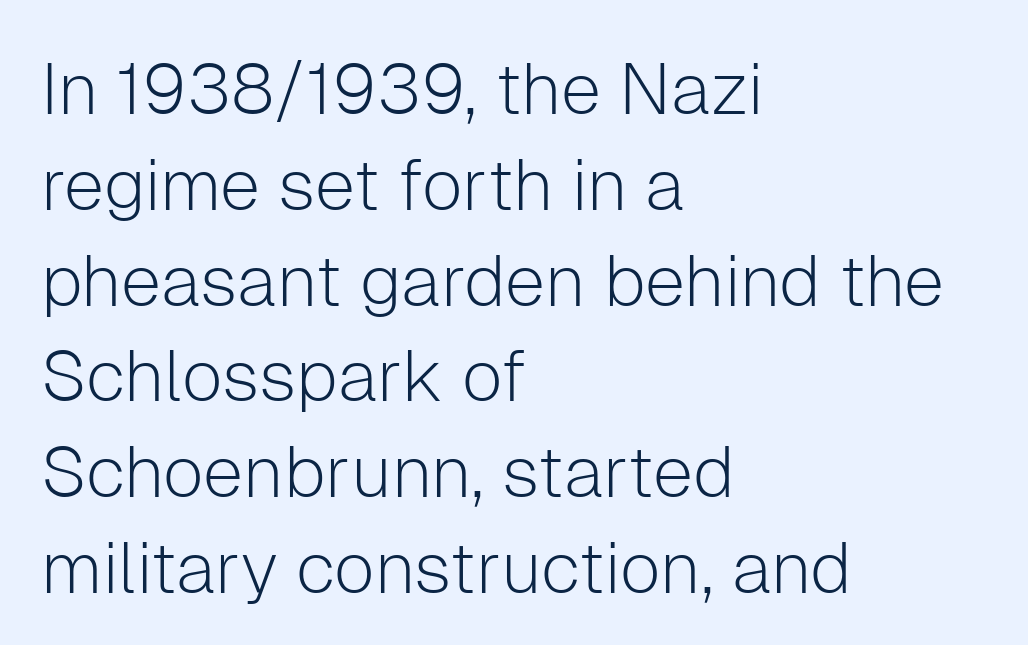
Q: Is the text bold? A: No.
Q: Is the text italic (slanted)? A: No, it is upright.
Q: Is the typeface a serif or a sans-serif typeface? A: Sans-serif.
Q: Is the text underlined? A: No.
Q: How is the paragraph aligned? A: Left-aligned.
Q: Is the spacing between letters normal or unusually wide? A: Normal.
Q: Is the spacing between lines tight, normal or loose? A: Normal.
Q: Width (condensed, normal, or wide)? A: Normal.
Q: Stroke contrast? A: Low.
Q: x-height? A: Medium.
Q: Monospaced? A: No.
